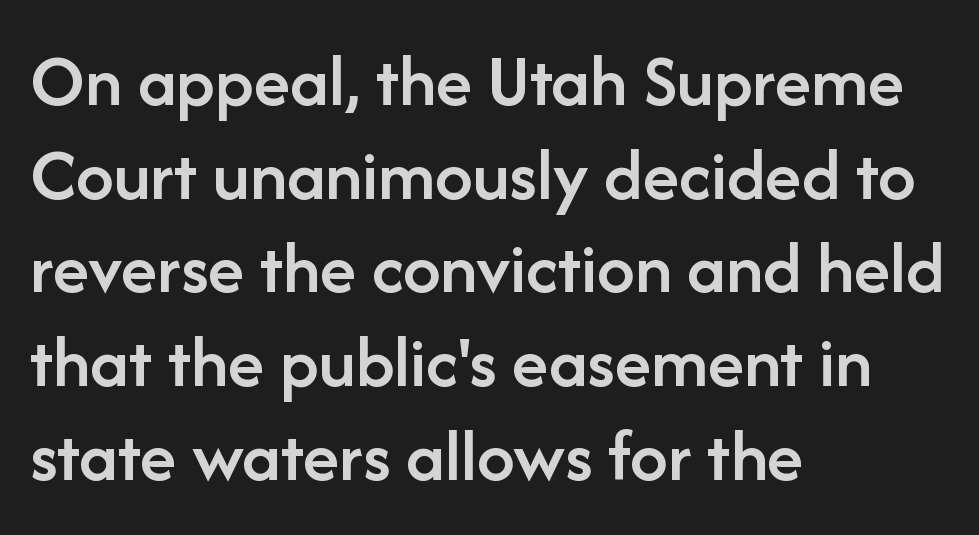
The image shows 75 px semibold sans-serif type, upright; set left-aligned, normal line spacing (1.25x), normal letter spacing, not underlined; low stroke contrast and a medium x-height.
